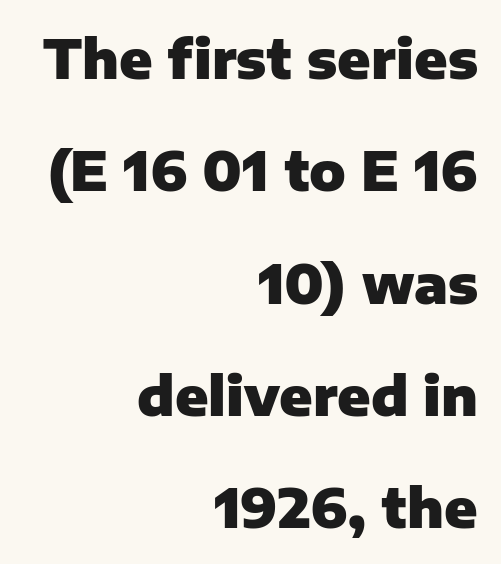
{"serif": "no", "italic": "no", "bold": "yes", "weight": "heavy", "width": "normal", "stroke_contrast": "low", "x_height": "medium", "monospaced": "no", "underline": "no", "align": "right", "line_spacing": "loose", "line_spacing_ratio": 2.08, "letter_spacing": "normal", "letter_spacing_em": 0.0, "glyph_px": 54}
